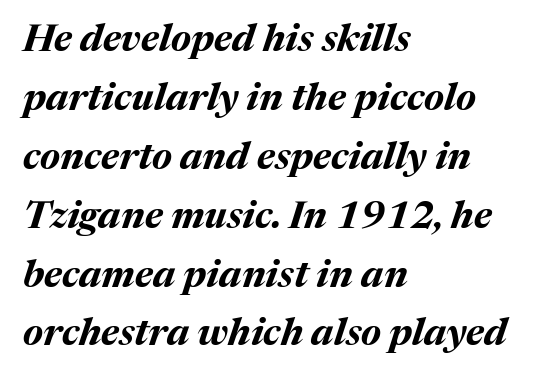
{"italic": "yes", "lean": "right", "slant_degrees": 17, "bold": "yes", "weight": "bold", "width": "normal", "stroke_contrast": "medium", "x_height": "medium", "monospaced": "no", "underline": "no", "align": "left", "line_spacing": "normal", "line_spacing_ratio": 1.55, "letter_spacing": "normal", "letter_spacing_em": 0.0, "glyph_px": 38}
